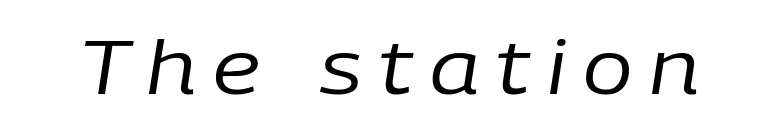
{"italic": "yes", "lean": "right", "slant_degrees": 9, "bold": "no", "weight": "regular", "width": "normal", "stroke_contrast": "low", "x_height": "medium", "monospaced": "no", "underline": "no", "letter_spacing": "wide", "letter_spacing_em": 0.23, "glyph_px": 74}
